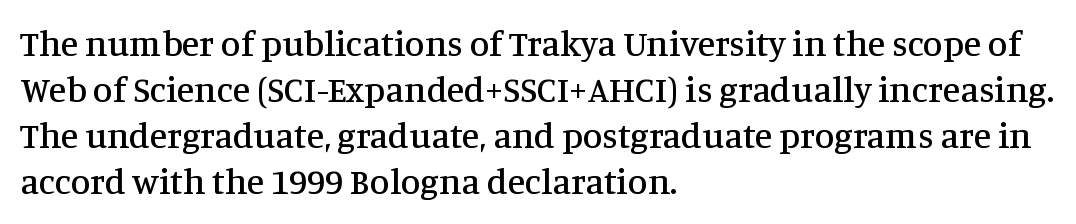
Here the designer chose a conventional face with non-uniform glyph widths. Font category for this specimen: serif. Interline gaps are of average width in this sample. The letterforms sit shoulder to shoulder at normal distance.
